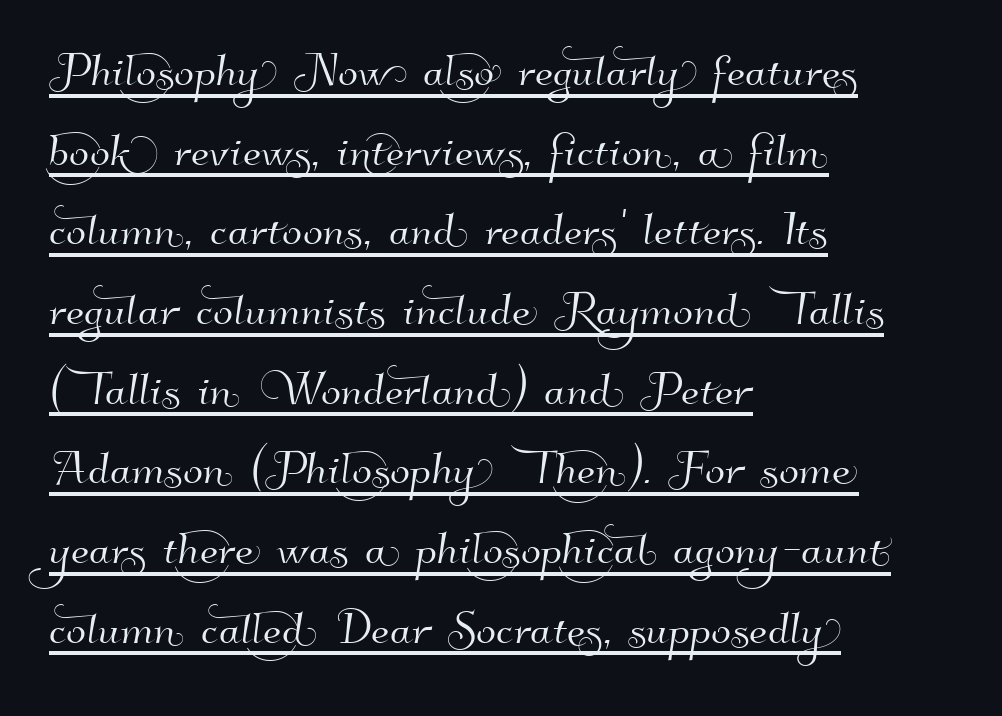
{"serif": "no", "width": "normal", "stroke_contrast": "high", "x_height": "small", "monospaced": "no", "underline": "yes", "align": "left", "line_spacing": "normal", "line_spacing_ratio": 1.35, "letter_spacing": "normal", "letter_spacing_em": 0.0, "glyph_px": 59}
